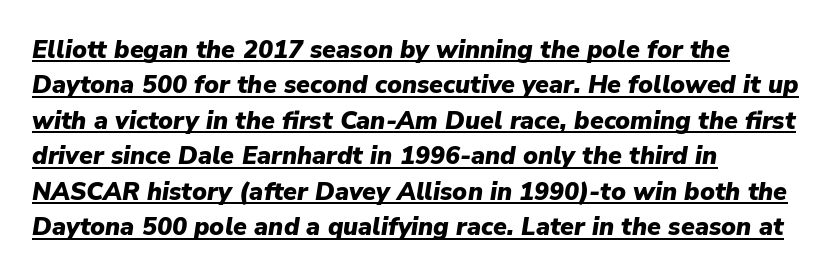
{"italic": "yes", "lean": "right", "slant_degrees": 9, "bold": "yes", "underline": "yes", "align": "left", "line_spacing": "normal", "line_spacing_ratio": 1.42, "letter_spacing": "normal", "letter_spacing_em": 0.0, "glyph_px": 25}
